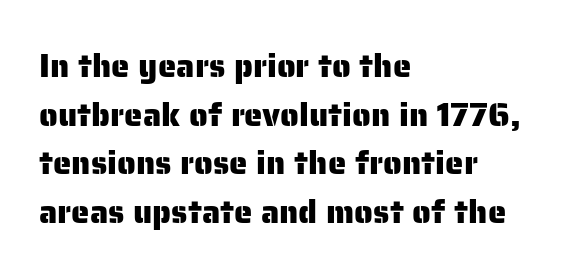
{"serif": "no", "italic": "no", "width": "normal", "stroke_contrast": "low", "x_height": "medium", "monospaced": "no", "underline": "no", "align": "left", "line_spacing": "normal", "line_spacing_ratio": 1.47, "letter_spacing": "normal", "letter_spacing_em": 0.0, "glyph_px": 33}
